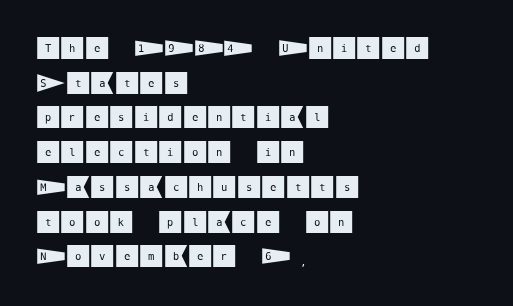
Has an underline been added? It has not. Observe the ordinary spacing: letters are neighbours, not strangers. What's the leading like? Ordinary, nothing unusual. Reading down the block, your eye returns to a fixed left position each line. Every character sits straight up, as roman type does.
